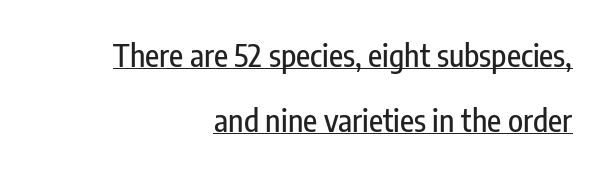
Q: Is the text italic (slanted)? A: No, it is upright.
Q: Is the typeface a serif or a sans-serif typeface? A: Sans-serif.
Q: Is the text underlined? A: Yes.
Q: How is the paragraph aligned? A: Right-aligned.
Q: Is the spacing between letters normal or unusually wide? A: Normal.
Q: Is the spacing between lines tight, normal or loose? A: Loose.
Q: Width (condensed, normal, or wide)? A: Condensed.
Q: Stroke contrast? A: Low.
Q: x-height? A: Medium.
Q: Monospaced? A: No.
